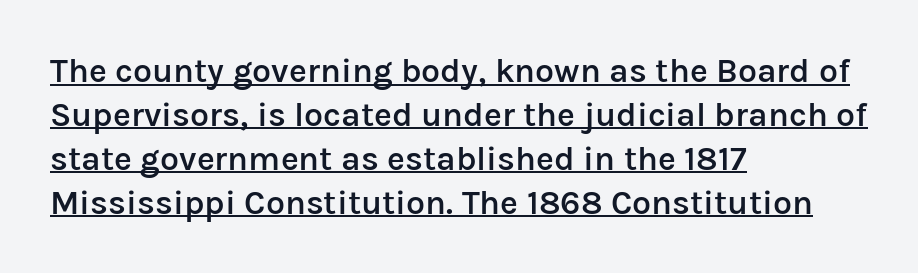
Each word holds together tightly as a unit, with standard inter-letter gaps. You can tell it's not italic because the verticals are truly vertical. Layout note: lines flush left. The rendering shows plain stroke endings on the letterforms — a sans-serif design. In terms of leading, this rendering sits right in the middle. Is the type bold? Partly — it's a semibold, heavier than regular but not fully bold.
